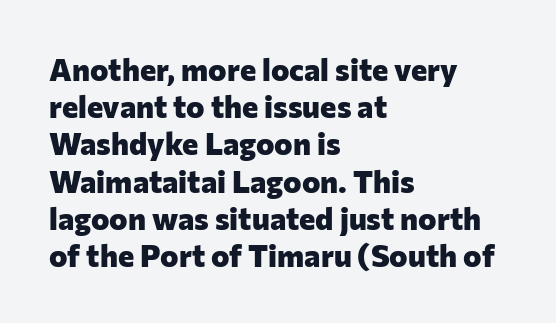
{"serif": "no", "italic": "no", "bold": "yes", "weight": "heavy", "width": "normal", "stroke_contrast": "low", "x_height": "medium", "monospaced": "no", "underline": "no", "align": "left", "line_spacing_ratio": 1.2, "letter_spacing": "normal", "letter_spacing_em": 0.0, "glyph_px": 31}
